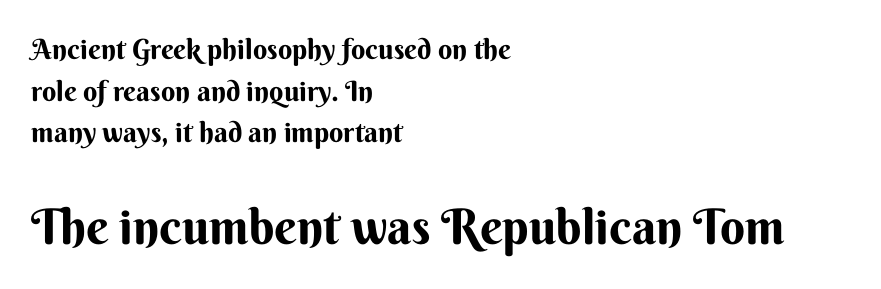
{"serif": "no", "italic": "no", "bold": "yes", "weight": "bold", "width": "normal", "stroke_contrast": "medium", "x_height": "small", "monospaced": "no", "underline": "no", "align": "left", "line_spacing": "normal", "line_spacing_ratio": 1.49, "letter_spacing": "normal", "letter_spacing_em": 0.0, "larger_block": "second", "size_ratio": 1.75, "glyph_px": 49}
